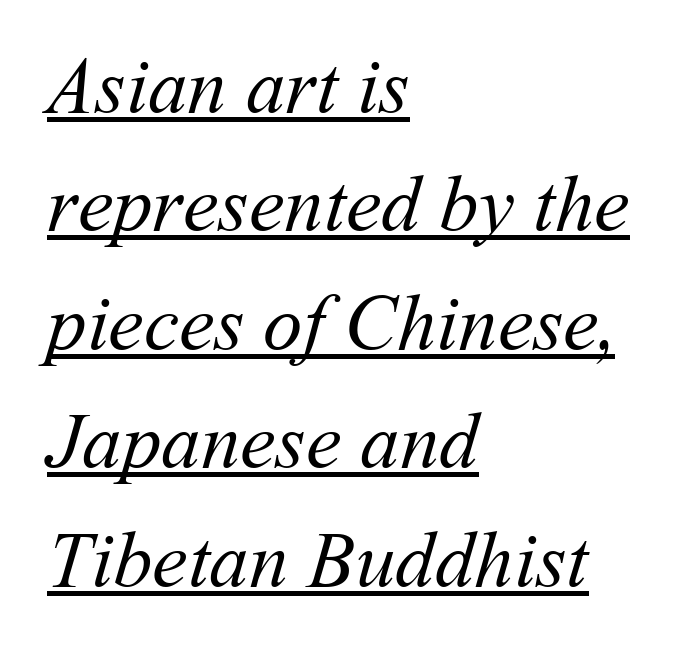
The letterforms sit shoulder to shoulder at normal distance. The setting favours the left margin, as ordinary paragraphs usually do. Reading down the column, the eye jumps a familiar distance to each next line. The rendering uses natural spacing where letterforms have individual widths. The passage shown is underscored from start to finish. The typeface has the unassuming heft of standard copy or less.
